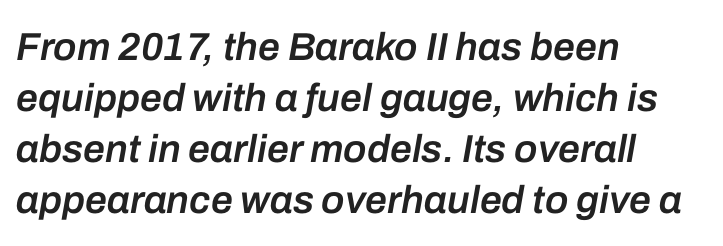
The image shows 39 px semibold type, italic (leaning right); set left-aligned, normal line spacing (1.31x), normal letter spacing, not underlined; low stroke contrast and a medium x-height.
